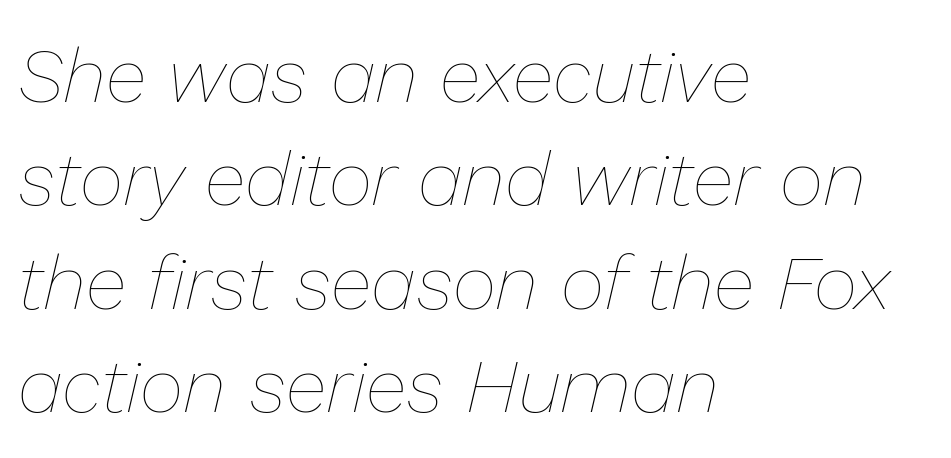
Italic: yes, the glyphs are oblique. In terms of leading, this rendering sits right in the middle. Visually the block forms a straight wall on the left and a jagged coastline on the right. Varying glyph widths throughout — classic text-font behaviour. Descenders hang freely into open space.
